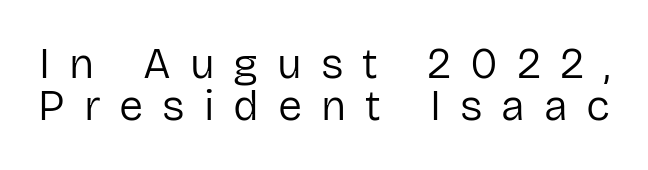
{"serif": "no", "italic": "no", "bold": "no", "weight": "regular", "width": "normal", "stroke_contrast": "low", "x_height": "medium", "monospaced": "no", "underline": "no", "line_spacing": "tight", "line_spacing_ratio": 0.97, "letter_spacing": "wide", "letter_spacing_em": 0.44, "glyph_px": 43}
